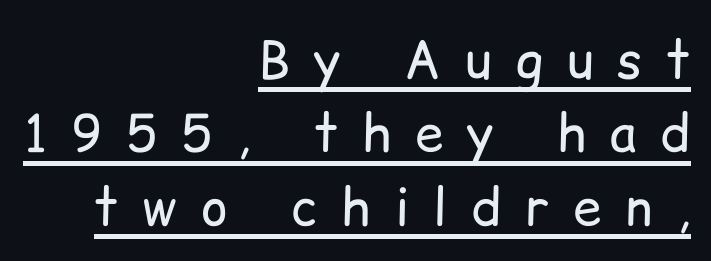
Loose tracking; the words dissolve into strings of separated letters. Does a line run under the words? Yes, clearly. Font category for this specimen: sans-serif. The lettering stays uniformly vertical, giving the passage a roman look. A student would call this right alignment; a typographer would say flush right, rag left. Spacing verdict: proportional, widths tailored to each character.
